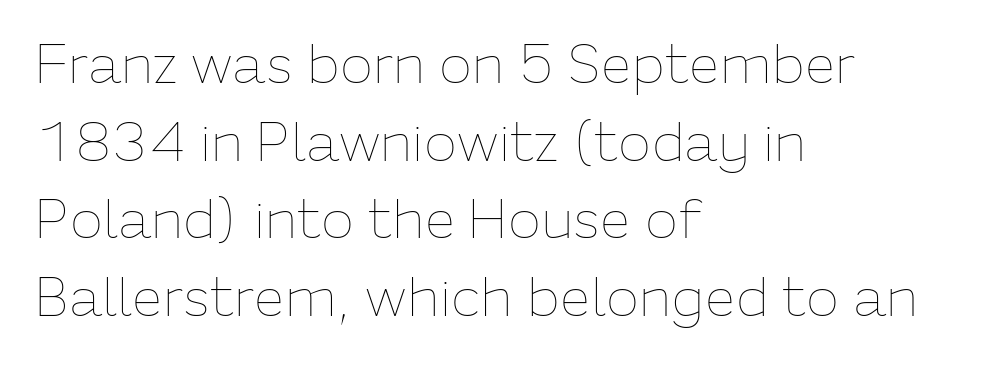
{"italic": "no", "bold": "no", "weight": "thin", "width": "normal", "stroke_contrast": "low", "x_height": "medium", "monospaced": "no", "underline": "no", "align": "left", "line_spacing": "normal", "line_spacing_ratio": 1.41, "letter_spacing": "normal", "letter_spacing_em": 0.0, "glyph_px": 55}
